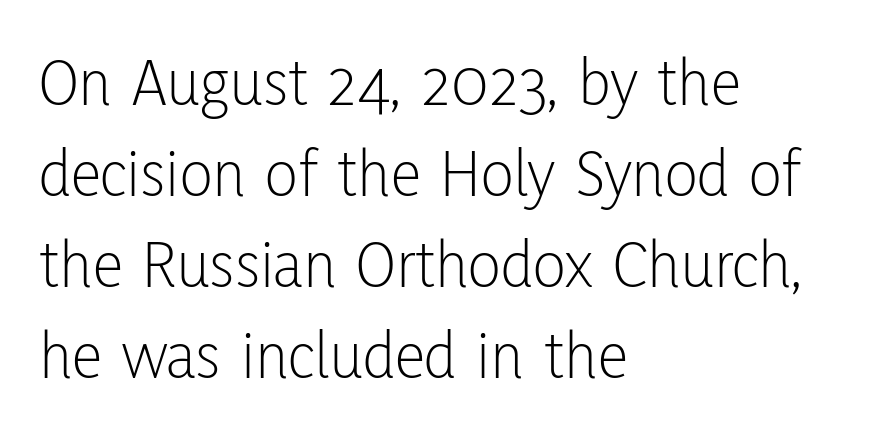
{"serif": "no", "italic": "no", "bold": "no", "weight": "light", "width": "condensed", "stroke_contrast": "low", "x_height": "medium", "monospaced": "no", "underline": "no", "align": "left", "line_spacing": "normal", "line_spacing_ratio": 1.32, "letter_spacing": "normal", "letter_spacing_em": 0.0, "glyph_px": 69}
